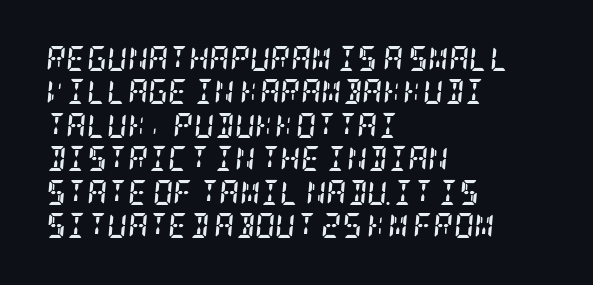
{"italic": "yes", "lean": "right", "slant_degrees": 5, "bold": "yes", "underline": "no", "align": "left", "line_spacing": "normal", "line_spacing_ratio": 1.34, "letter_spacing": "normal", "letter_spacing_em": 0.0, "glyph_px": 25}
